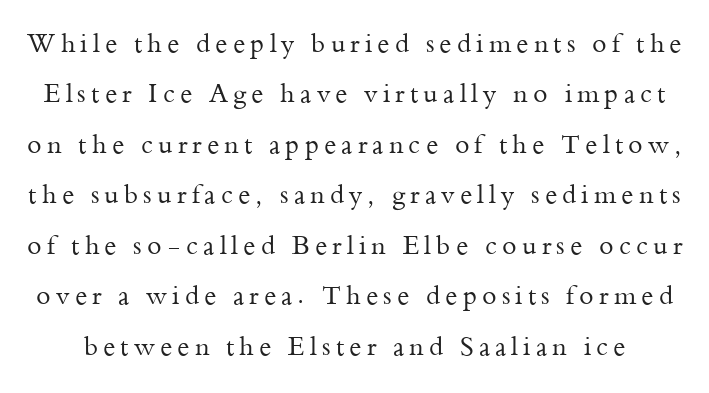
Decoration check: the copy has no underline. The weight tops out at a normal text grade. Ascenders rise straight up at ninety degrees. Vertical spacing — loose. Compared with typical body copy, the letter spacing here is much looser.
